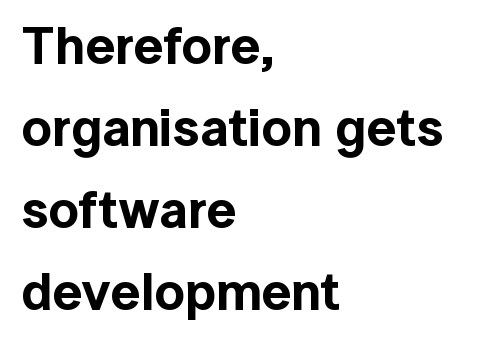
The image shows 53 px sans-serif type, upright; set left-aligned, normal line spacing (1.55x), normal letter spacing, not underlined; a medium x-height.
